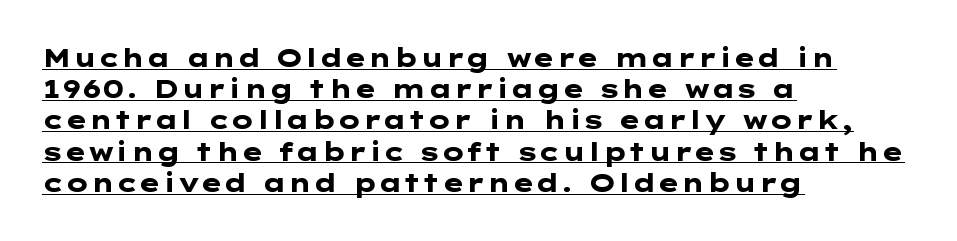
{"italic": "no", "bold": "yes", "underline": "yes", "align": "left", "line_spacing": "normal", "line_spacing_ratio": 1.25, "letter_spacing": "normal", "letter_spacing_em": 0.0, "glyph_px": 25}
